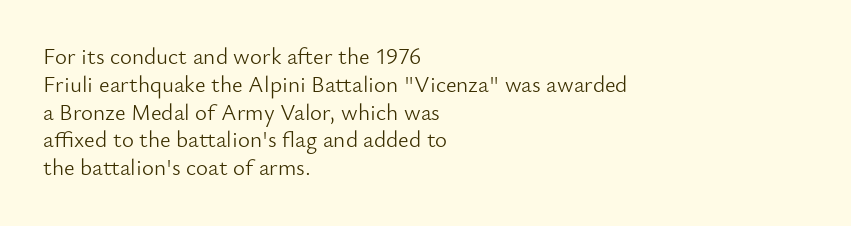
Italic: no, the glyphs are upright roman. Typeset ragged right — the left edge is the straight one. The gaps between neighbouring characters are ordinary and unremarkable. No letter is thick-stroked: the sample isn't bold. Lines of text with bare space underneath.
